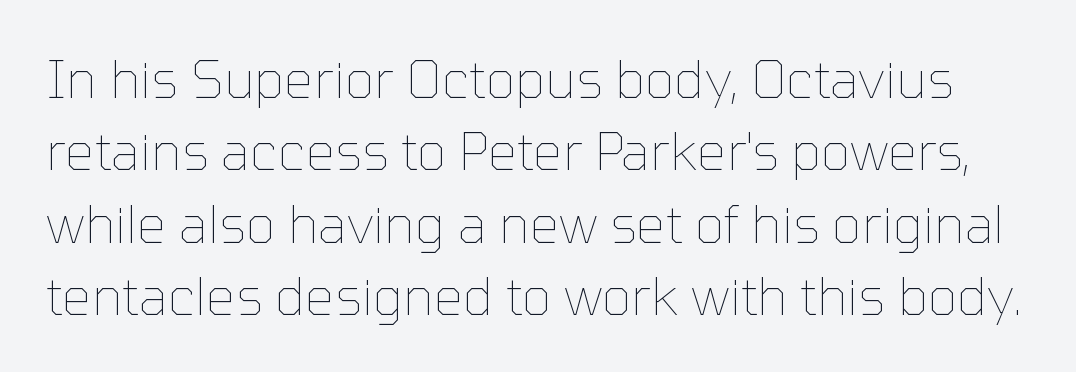
Q: Is the text bold? A: No.
Q: Is the text italic (slanted)? A: No, it is upright.
Q: Is the text underlined? A: No.
Q: Is the spacing between letters normal or unusually wide? A: Normal.
Q: Is the spacing between lines tight, normal or loose? A: Normal.
Q: Width (condensed, normal, or wide)? A: Normal.
Q: Stroke contrast? A: Low.
Q: x-height? A: Medium.
Q: Monospaced? A: No.
